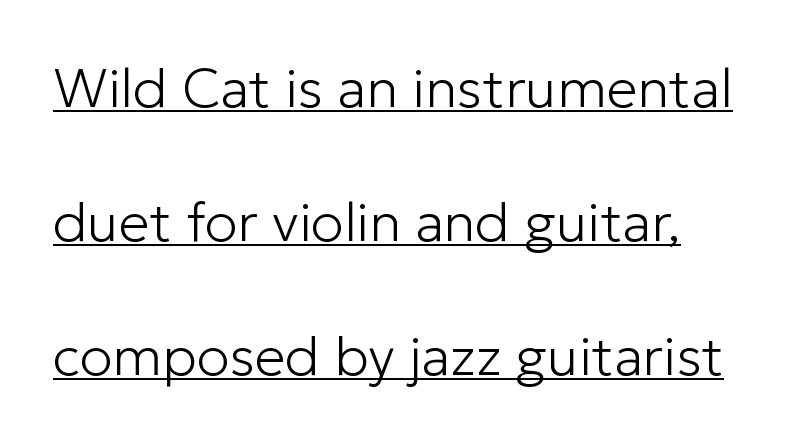
Q: Is the text bold? A: No.
Q: Is the text italic (slanted)? A: No, it is upright.
Q: Is the typeface a serif or a sans-serif typeface? A: Sans-serif.
Q: Is the text underlined? A: Yes.
Q: Is the spacing between letters normal or unusually wide? A: Normal.
Q: Is the spacing between lines tight, normal or loose? A: Loose.
Q: Width (condensed, normal, or wide)? A: Normal.
Q: Stroke contrast? A: Low.
Q: x-height? A: Medium.
Q: Monospaced? A: No.
